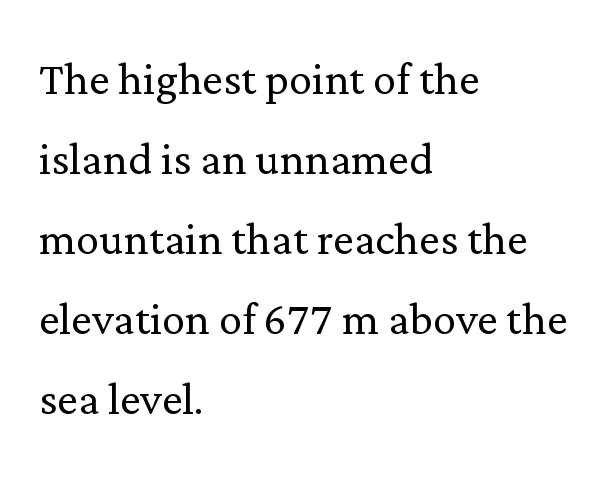
The image shows 58 px light serif type, upright; set left-aligned, normal line spacing (1.38x), normal letter spacing, not underlined; low stroke contrast and a medium x-height.
